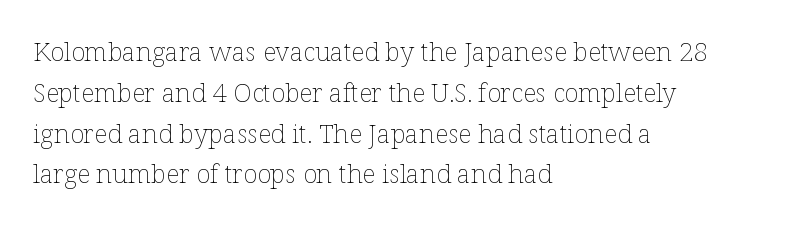
The gap between lines stays unmarked. No extra tracking has been applied to these lines. Does the leading feel generous? No, just average. Short and long lines alike share a common starting point at left.
